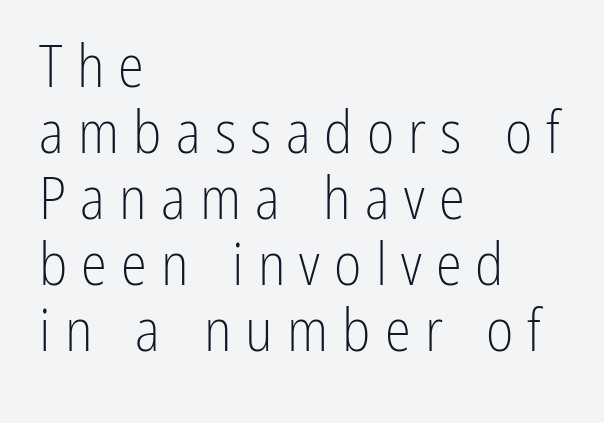
Is this a fixed-width face? No — the glyphs have proportional, varying widths. On a weight scale, this lands at 450 or below. Vertical strokes here are truly vertical. These lines are composed in type without serifs. Underline: absent. Does the leading feel generous? Not at all — it's pinched.
